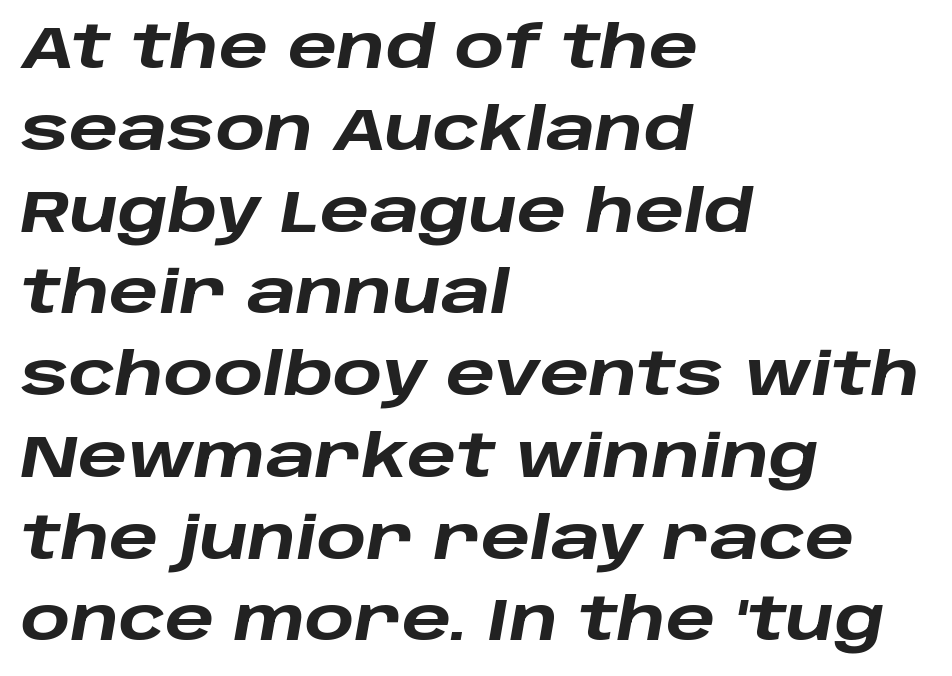
The image shows 58 px heavy, wide type, italic (leaning right); set left-aligned, normal line spacing (1.41x), normal letter spacing, not underlined; low stroke contrast and a large x-height.
